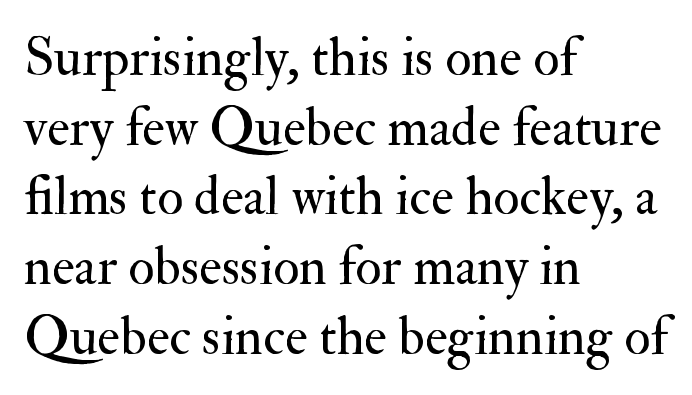
{"serif": "yes", "italic": "no", "bold": "no", "weight": "regular", "width": "normal", "stroke_contrast": "medium", "x_height": "small", "monospaced": "no", "underline": "no", "align": "left", "line_spacing": "normal", "line_spacing_ratio": 1.29, "letter_spacing": "normal", "letter_spacing_em": 0.0, "glyph_px": 54}
